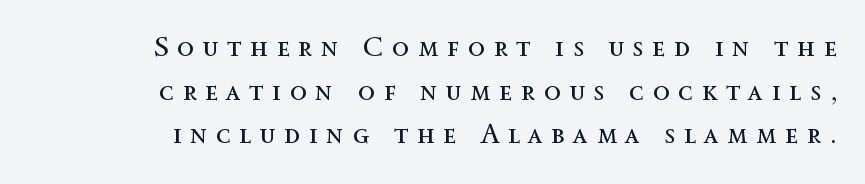
The image shows 28 px regular-weight type, upright; set right-aligned, normal line spacing (1.56x), unusually wide letter spacing (+0.31 em), not underlined; a medium x-height.
